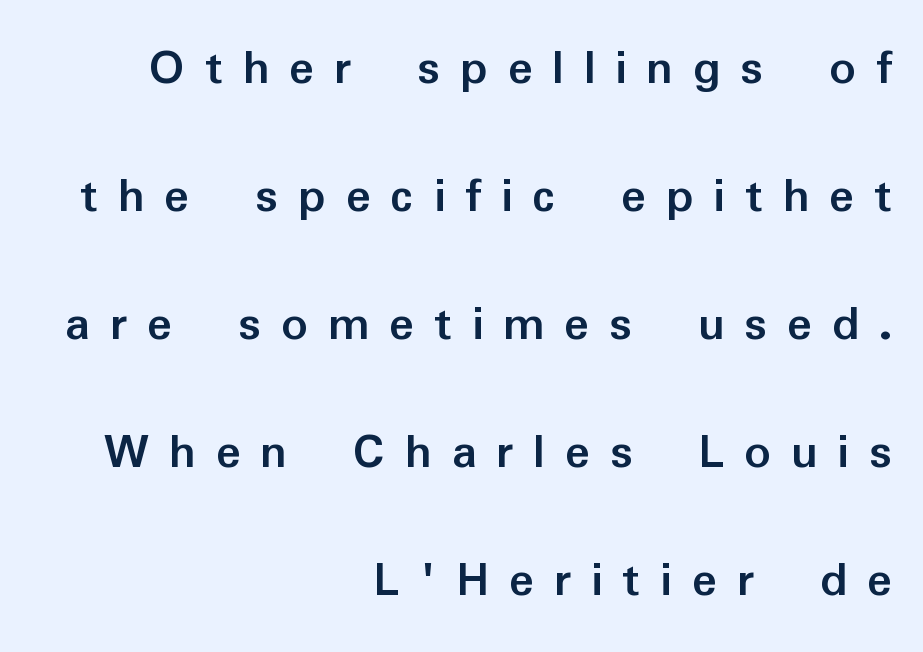
{"serif": "no", "italic": "no", "bold": "yes", "weight": "semibold", "width": "normal", "stroke_contrast": "low", "x_height": "medium", "monospaced": "no", "underline": "no", "align": "right", "line_spacing": "loose", "line_spacing_ratio": 2.46, "letter_spacing": "wide", "letter_spacing_em": 0.38, "glyph_px": 52}
